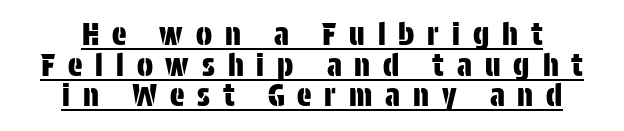
Q: Is the text italic (slanted)? A: No, it is upright.
Q: Is the typeface a serif or a sans-serif typeface? A: Sans-serif.
Q: Is the text underlined? A: Yes.
Q: How is the paragraph aligned? A: Centered.
Q: Is the spacing between letters normal or unusually wide? A: Unusually wide.
Q: Is the spacing between lines tight, normal or loose? A: Tight.
Q: Width (condensed, normal, or wide)? A: Condensed.
Q: Stroke contrast? A: Low.
Q: x-height? A: Large.
Q: Monospaced? A: No.
